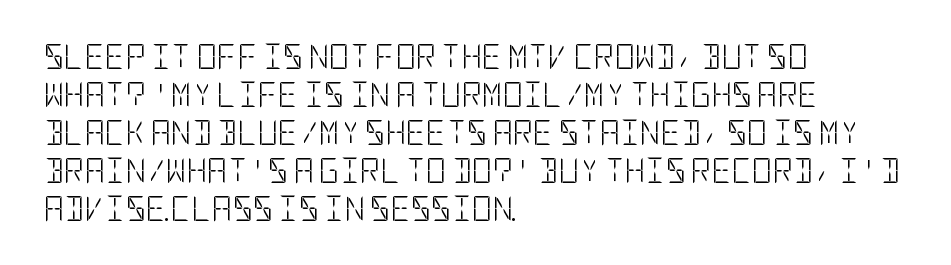
The image shows 25 px text type, upright; set left-aligned, normal line spacing (1.52x), normal letter spacing, not underlined.
